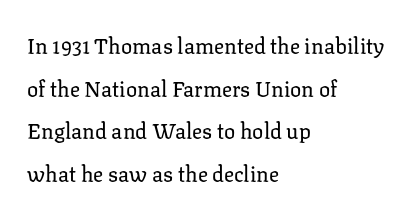
Q: Is the text bold? A: No.
Q: Is the text italic (slanted)? A: No, it is upright.
Q: Is the text underlined? A: No.
Q: How is the paragraph aligned? A: Left-aligned.
Q: Is the spacing between letters normal or unusually wide? A: Normal.
Q: Is the spacing between lines tight, normal or loose? A: Loose.
